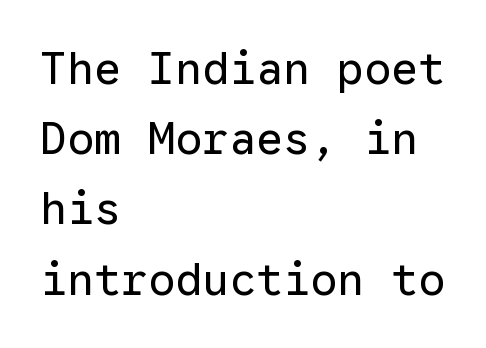
Interline gaps are of average width in this sample. The axis of the letterforms is exactly vertical. Glyph-to-glyph distance matches everyday printed text. No feet cap the strokes, marking this as sans-serif type.
